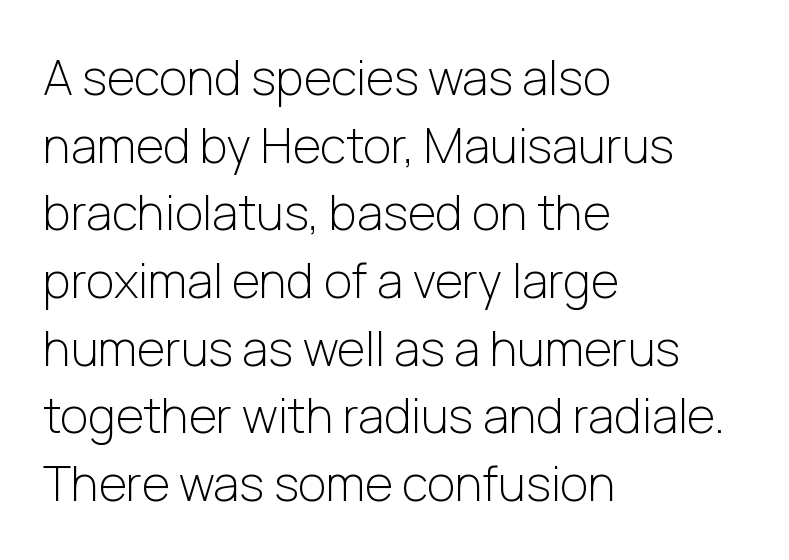
Q: Is the text bold? A: No.
Q: Is the text italic (slanted)? A: No, it is upright.
Q: Is the typeface a serif or a sans-serif typeface? A: Sans-serif.
Q: Is the text underlined? A: No.
Q: How is the paragraph aligned? A: Left-aligned.
Q: Is the spacing between letters normal or unusually wide? A: Normal.
Q: Is the spacing between lines tight, normal or loose? A: Normal.
Q: Width (condensed, normal, or wide)? A: Normal.
Q: Stroke contrast? A: Low.
Q: x-height? A: Medium.
Q: Monospaced? A: No.
